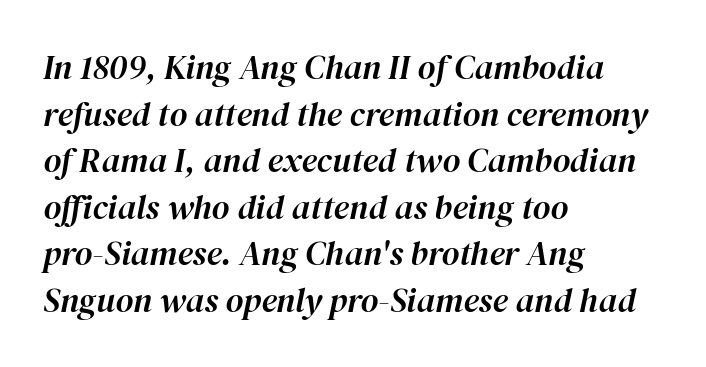
The text block is weighted toward the left margin, trailing off unevenly rightward. The line-height multiplier appears to be the usual default. Posture: slanted. The gaps between neighbouring characters are ordinary and unremarkable. The zone under the glyphs is completely vacant.
